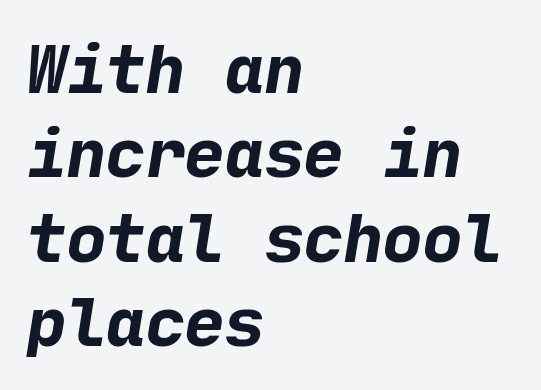
{"serif": "no", "bold": "yes", "weight": "bold", "width": "normal", "stroke_contrast": "low", "x_height": "medium", "underline": "no", "align": "left", "line_spacing": "normal", "line_spacing_ratio": 1.28, "letter_spacing": "normal", "letter_spacing_em": 0.0, "glyph_px": 66}
